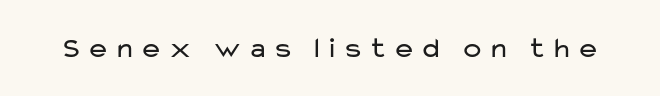
Q: Is the text bold? A: No.
Q: Is the text italic (slanted)? A: No, it is upright.
Q: Is the typeface a serif or a sans-serif typeface? A: Sans-serif.
Q: Is the text underlined? A: No.
Q: Width (condensed, normal, or wide)? A: Wide.
Q: Stroke contrast? A: Low.
Q: x-height? A: Medium.
Q: Monospaced? A: No.
